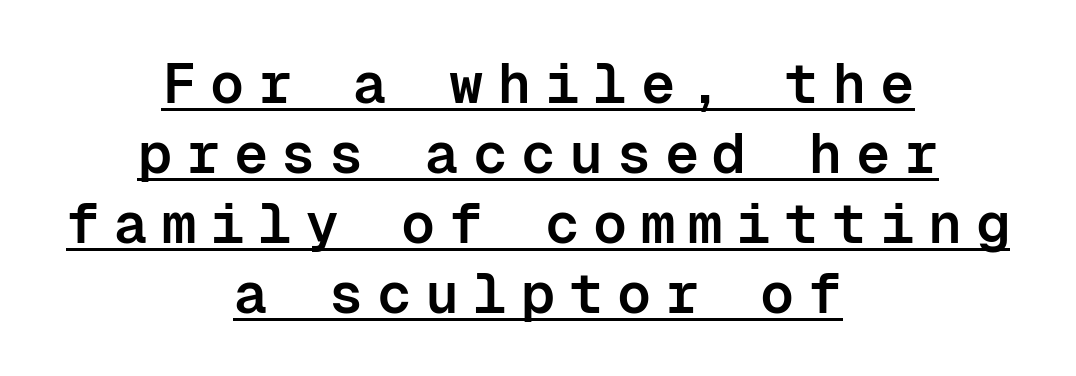
Q: Is the text bold? A: Semi-bold.
Q: Is the text italic (slanted)? A: No, it is upright.
Q: Is the typeface a serif or a sans-serif typeface? A: Sans-serif.
Q: Is the text underlined? A: Yes.
Q: How is the paragraph aligned? A: Centered.
Q: Is the spacing between letters normal or unusually wide? A: Unusually wide.
Q: Width (condensed, normal, or wide)? A: Normal.
Q: Stroke contrast? A: Low.
Q: x-height? A: Medium.
Q: Monospaced? A: Yes.
